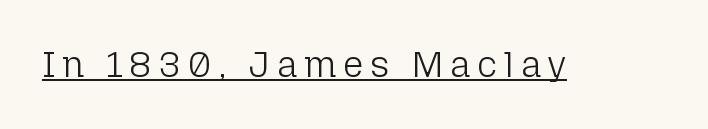
The image shows 36 px light sans-serif type, upright; set underlined; low stroke contrast and a medium x-height.
